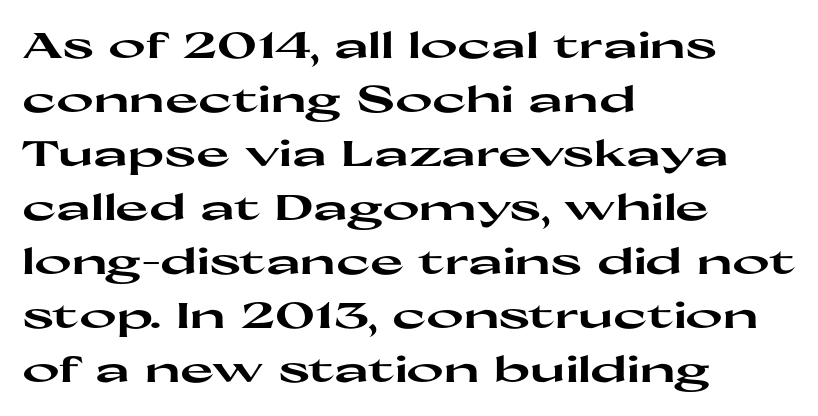
The rendering uses natural spacing where letterforms have individual widths. Decoration check: the copy has no underline. In terms of letterform style, serifs are entirely absent. Observe the ordinary spacing: letters are neighbours, not strangers.
